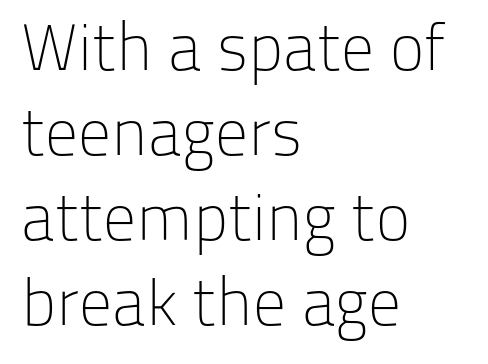
Does the copy run flush right? No — it runs flush left. Nope, no serifs anywhere on these letters. Successive baselines arrive at the customary interval. Characters follow at the spacing the type designer built in. This is the regular roman posture of the typeface.
